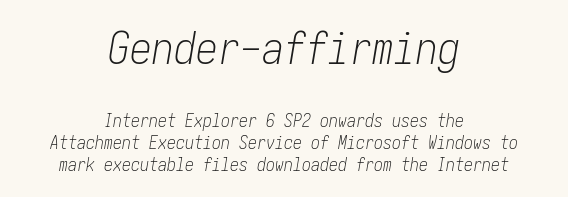
The image shows 44 px light, condensed type, italic (leaning right); set centered, line spacing 1.21x, normal letter spacing, not underlined; the first (top) block is 2.44x larger; low stroke contrast and a medium x-height.
